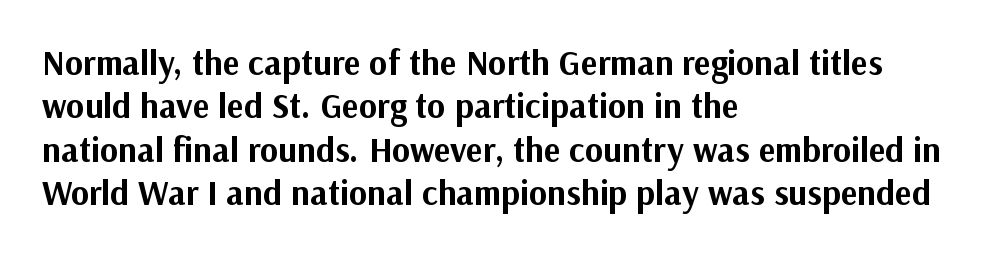
Q: Is the text bold? A: Yes.
Q: Is the text italic (slanted)? A: No, it is upright.
Q: Is the typeface a serif or a sans-serif typeface? A: Sans-serif.
Q: Is the text underlined? A: No.
Q: How is the paragraph aligned? A: Left-aligned.
Q: Is the spacing between letters normal or unusually wide? A: Normal.
Q: Width (condensed, normal, or wide)? A: Normal.
Q: Stroke contrast? A: Medium.
Q: x-height? A: Medium.
Q: Monospaced? A: No.
